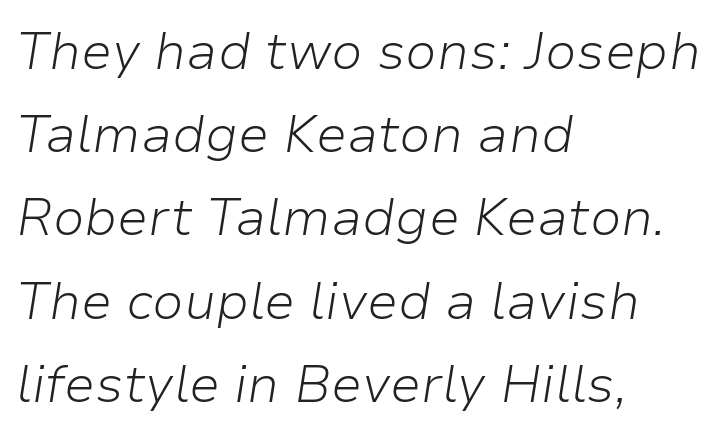
The image shows 52 px light type, italic (leaning right); set left-aligned, normal line spacing (1.6x), normal letter spacing, not underlined; low stroke contrast and a medium x-height.
